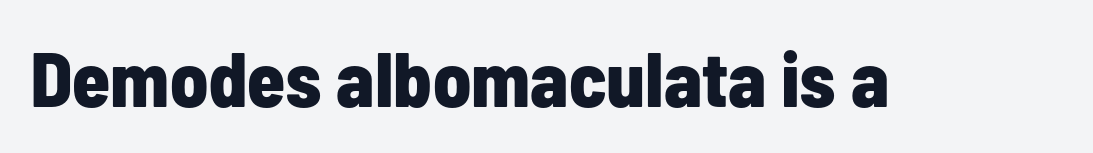
The image shows 77 px bold, condensed sans-serif type, upright; set normal letter spacing, not underlined; low stroke contrast and a medium x-height.
